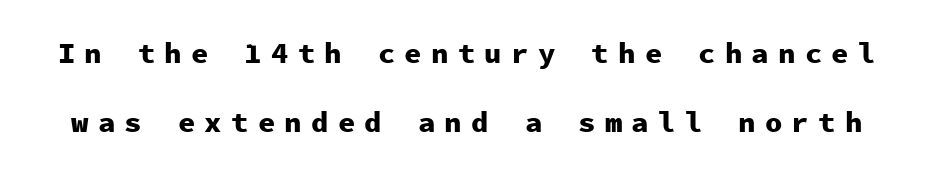
Q: Is the text bold? A: Yes.
Q: Is the text italic (slanted)? A: No, it is upright.
Q: Is the typeface a serif or a sans-serif typeface? A: Sans-serif.
Q: Is the text underlined? A: No.
Q: Is the spacing between letters normal or unusually wide? A: Unusually wide.
Q: Is the spacing between lines tight, normal or loose? A: Loose.
Q: Width (condensed, normal, or wide)? A: Normal.
Q: Stroke contrast? A: Low.
Q: x-height? A: Medium.
Q: Monospaced? A: Yes.
